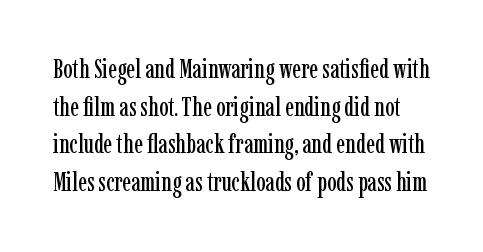
Q: Is the text italic (slanted)? A: No, it is upright.
Q: Is the text underlined? A: No.
Q: Is the spacing between letters normal or unusually wide? A: Normal.
Q: Is the spacing between lines tight, normal or loose? A: Normal.
